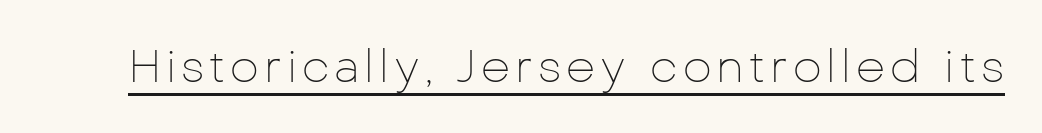
The image shows 46 px thin sans-serif type, upright; set underlined; low stroke contrast and a medium x-height.
